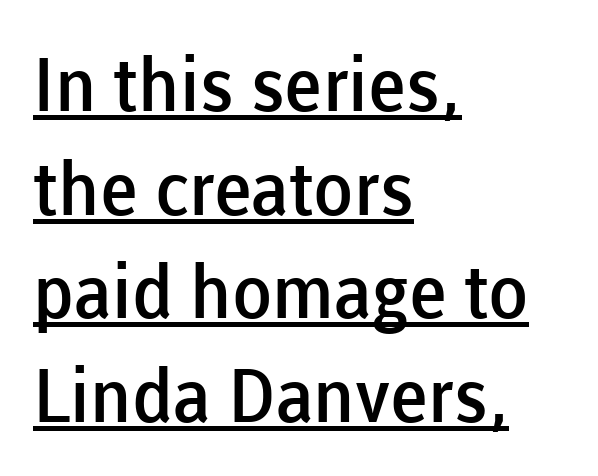
The image shows 74 px semibold sans-serif type, upright; set left-aligned, normal line spacing (1.4x), normal letter spacing, underlined; low stroke contrast and a medium x-height.
